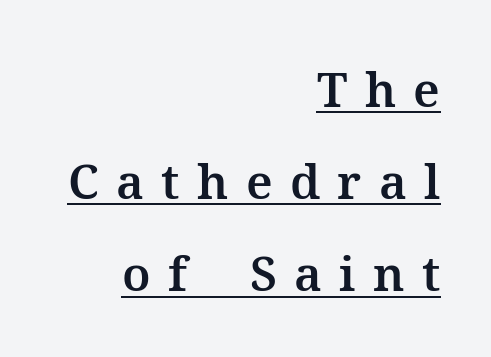
Q: Is the text italic (slanted)? A: No, it is upright.
Q: Is the typeface a serif or a sans-serif typeface? A: Serif.
Q: Is the text underlined? A: Yes.
Q: How is the paragraph aligned? A: Right-aligned.
Q: Is the spacing between letters normal or unusually wide? A: Unusually wide.
Q: Is the spacing between lines tight, normal or loose? A: Loose.
Q: Width (condensed, normal, or wide)? A: Normal.
Q: Stroke contrast? A: Medium.
Q: x-height? A: Medium.
Q: Monospaced? A: No.
